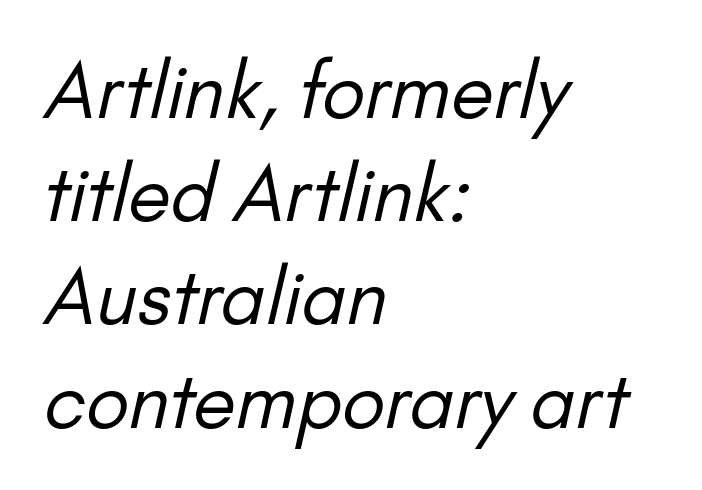
Q: Is the text bold? A: No.
Q: Is the typeface a serif or a sans-serif typeface? A: Sans-serif.
Q: Is the text underlined? A: No.
Q: How is the paragraph aligned? A: Left-aligned.
Q: Is the spacing between letters normal or unusually wide? A: Normal.
Q: Is the spacing between lines tight, normal or loose? A: Normal.
Q: Width (condensed, normal, or wide)? A: Normal.
Q: Stroke contrast? A: Low.
Q: x-height? A: Small.
Q: Monospaced? A: No.
